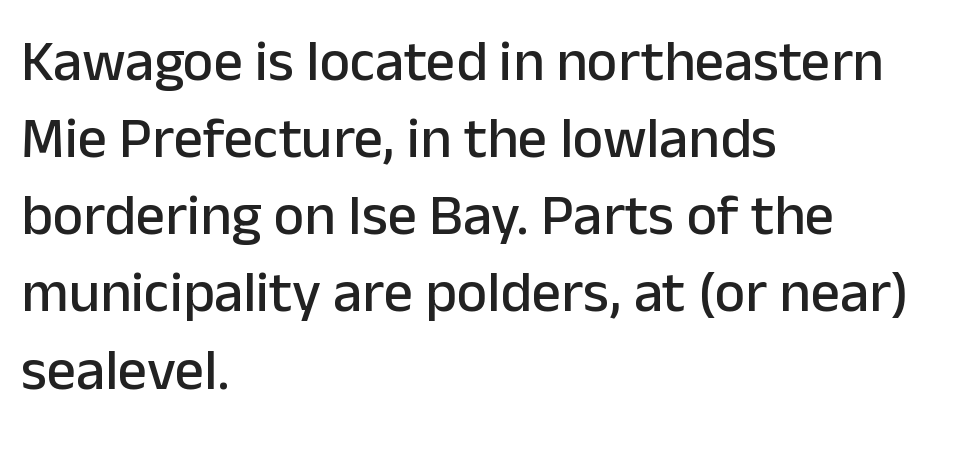
Q: Is the text italic (slanted)? A: No, it is upright.
Q: Is the typeface a serif or a sans-serif typeface? A: Sans-serif.
Q: Is the text underlined? A: No.
Q: How is the paragraph aligned? A: Left-aligned.
Q: Is the spacing between letters normal or unusually wide? A: Normal.
Q: Is the spacing between lines tight, normal or loose? A: Normal.
Q: Width (condensed, normal, or wide)? A: Normal.
Q: Stroke contrast? A: Low.
Q: x-height? A: Medium.
Q: Monospaced? A: No.
